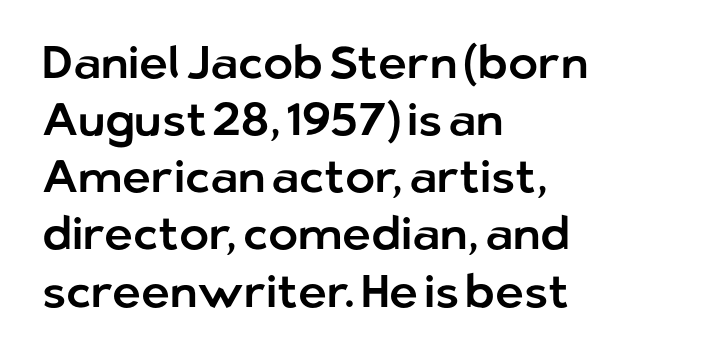
Spacing verdict: proportional, widths tailored to each character. In terms of leading, this rendering sits right in the middle. The letters stand upright; this is a roman face. This rendering features lettering with no underline. Where is the straight margin? On the left.
